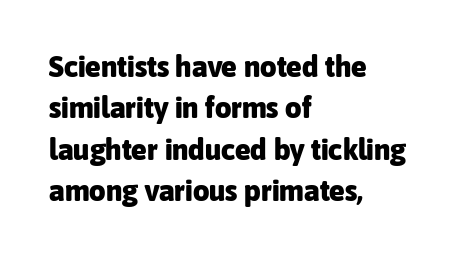
The image shows 29 px heavy sans-serif type, upright; set left-aligned, normal line spacing (1.43x), normal letter spacing, not underlined; low stroke contrast and a medium x-height.
